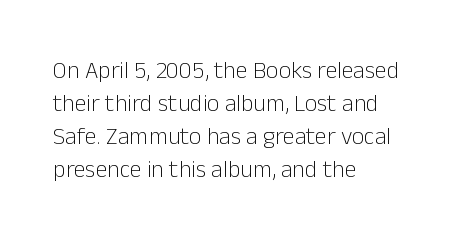
Q: Is the text bold? A: No.
Q: Is the text italic (slanted)? A: No, it is upright.
Q: Is the text underlined? A: No.
Q: How is the paragraph aligned? A: Left-aligned.
Q: Is the spacing between letters normal or unusually wide? A: Normal.
Q: Is the spacing between lines tight, normal or loose? A: Normal.
